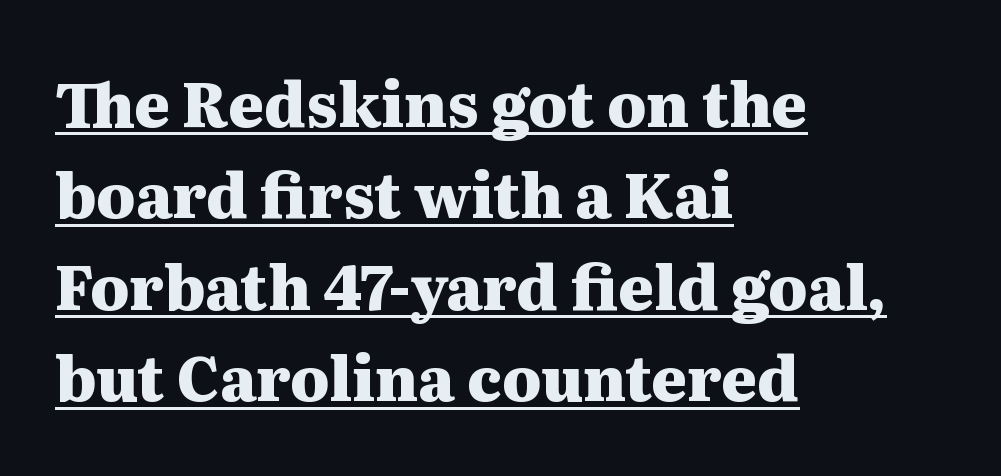
How are the letters spaced? Ordinarily, with no added tracking. The rows are spaced the way most documents space them. Every stem runs plumb, perpendicular to the baseline. Heavy, bold letterforms.
